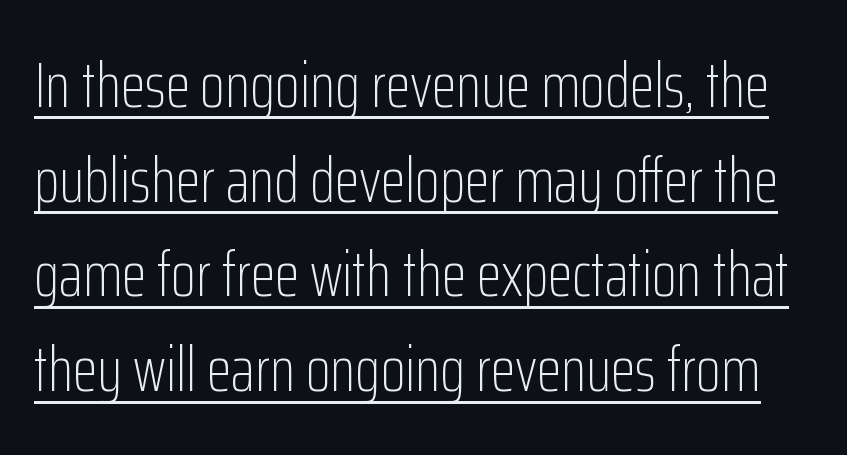
Q: Is the text bold? A: No.
Q: Is the text italic (slanted)? A: No, it is upright.
Q: Is the typeface a serif or a sans-serif typeface? A: Sans-serif.
Q: Is the text underlined? A: Yes.
Q: Is the spacing between letters normal or unusually wide? A: Normal.
Q: Is the spacing between lines tight, normal or loose? A: Normal.
Q: Width (condensed, normal, or wide)? A: Condensed.
Q: Stroke contrast? A: Low.
Q: x-height? A: Medium.
Q: Monospaced? A: No.
